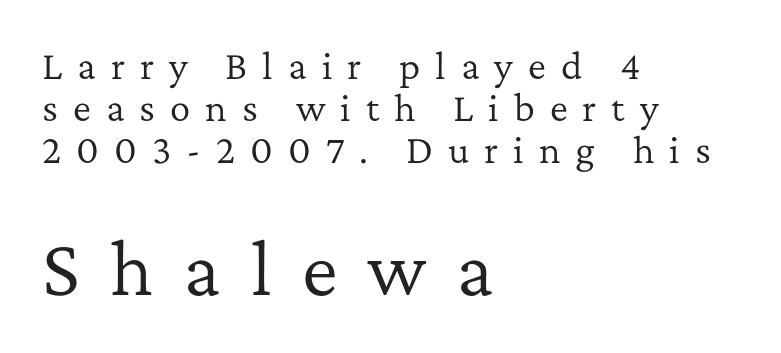
{"serif": "yes", "italic": "no", "bold": "no", "weight": "regular", "width": "normal", "stroke_contrast": "low", "x_height": "medium", "monospaced": "no", "underline": "no", "align": "left", "line_spacing_ratio": 1.23, "letter_spacing": "wide", "letter_spacing_em": 0.44, "larger_block": "second", "size_ratio": 2.0, "glyph_px": 68}
